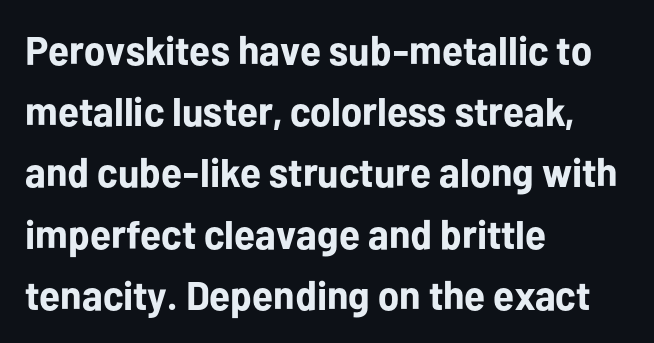
{"serif": "no", "italic": "no", "bold": "yes", "weight": "bold", "width": "normal", "stroke_contrast": "low", "x_height": "medium", "monospaced": "no", "underline": "no", "align": "left", "line_spacing": "normal", "line_spacing_ratio": 1.53, "letter_spacing": "normal", "letter_spacing_em": 0.0, "glyph_px": 40}
